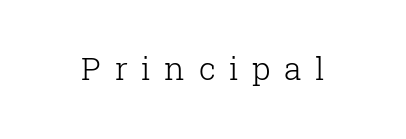
Honestly, the letter spacing is so wide it's the main thing you notice. Counters stay open thanks to moderate or lighter strokes. In CSS terms this would be text-align: center. Ordinary non-slanted type is in use. Font category for this specimen: serif.
